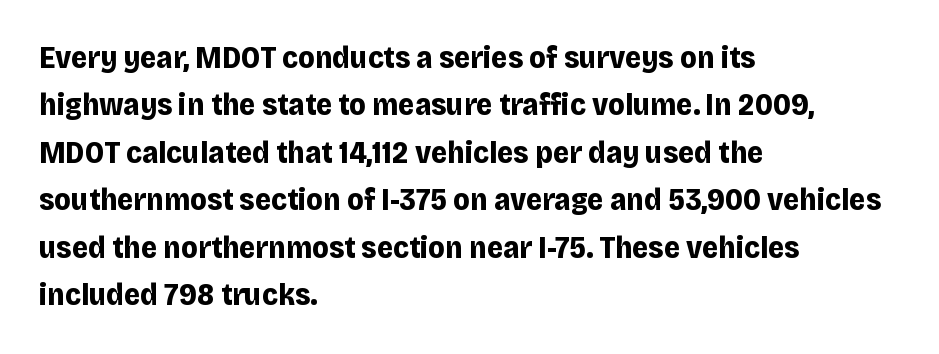
The image shows 31 px bold sans-serif type, upright; set left-aligned, normal line spacing (1.53x), normal letter spacing, not underlined; low stroke contrast and a large x-height.
